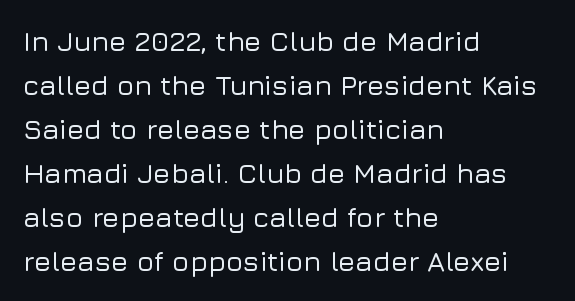
{"serif": "no", "italic": "no", "width": "normal", "stroke_contrast": "low", "x_height": "medium", "monospaced": "no", "underline": "no", "align": "left", "line_spacing": "normal", "line_spacing_ratio": 1.57, "letter_spacing": "normal", "letter_spacing_em": 0.0, "glyph_px": 28}
